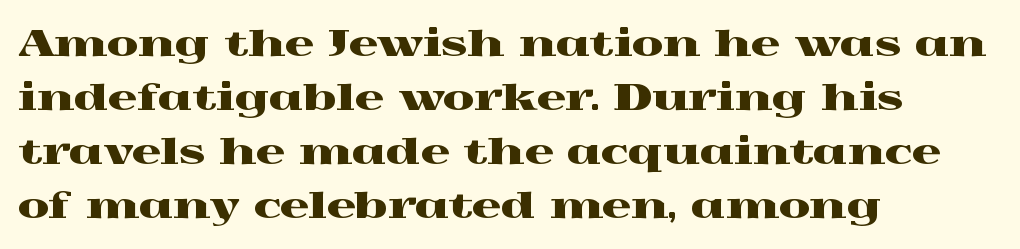
{"serif": "yes", "italic": "no", "width": "wide", "x_height": "medium", "monospaced": "no", "underline": "no", "align": "left", "line_spacing": "normal", "line_spacing_ratio": 1.5, "letter_spacing": "normal", "letter_spacing_em": 0.0, "glyph_px": 36}
